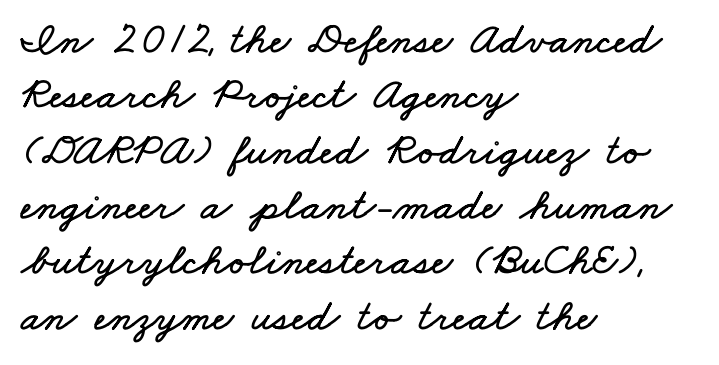
The image shows 45 px wide type; set left-aligned, line spacing 1.23x, normal letter spacing, not underlined; low stroke contrast and a small x-height.
